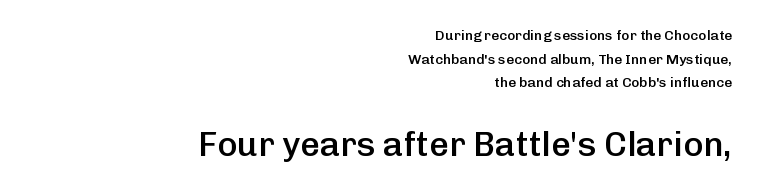
Q: Is the text bold? A: Semi-bold.
Q: Is the text italic (slanted)? A: No, it is upright.
Q: Is the typeface a serif or a sans-serif typeface? A: Sans-serif.
Q: Is the text underlined? A: No.
Q: How is the paragraph aligned? A: Right-aligned.
Q: Is the spacing between letters normal or unusually wide? A: Normal.
Q: Is the spacing between lines tight, normal or loose? A: Normal.
Q: Which block of text is set in a larger size, the first (top) or the second (bottom)? A: The second (bottom) one.
Q: Width (condensed, normal, or wide)? A: Normal.
Q: Stroke contrast? A: Low.
Q: x-height? A: Medium.
Q: Monospaced? A: No.
